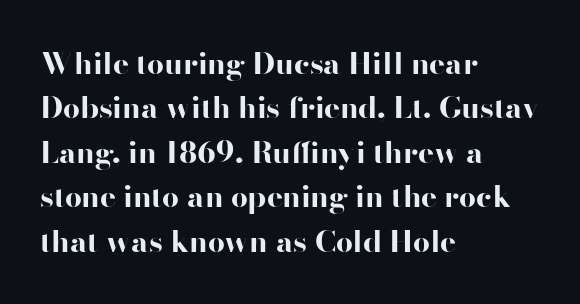
The image shows 30 px bold, wide sans-serif type, upright; set left-aligned, normal line spacing (1.48x), normal letter spacing, not underlined; high stroke contrast and a small x-height.
